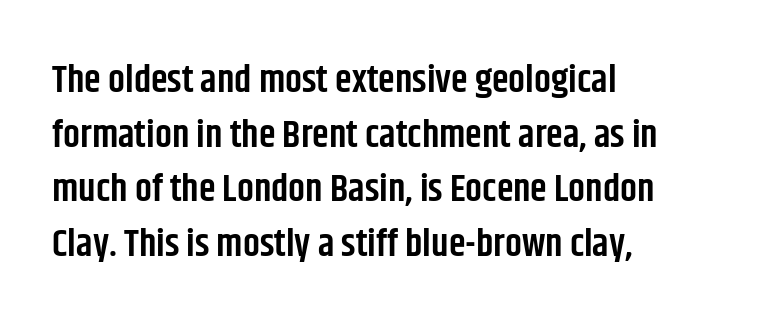
{"serif": "no", "italic": "no", "bold": "semi", "weight": "semibold", "width": "condensed", "stroke_contrast": "low", "x_height": "large", "monospaced": "no", "underline": "no", "align": "left", "line_spacing": "normal", "line_spacing_ratio": 1.44, "letter_spacing": "normal", "letter_spacing_em": 0.0, "glyph_px": 38}
